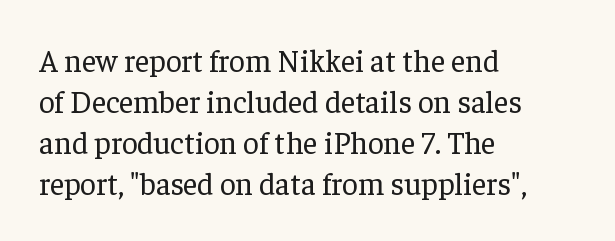
Q: Is the text bold? A: No.
Q: Is the text italic (slanted)? A: No, it is upright.
Q: Is the typeface a serif or a sans-serif typeface? A: Serif.
Q: Is the text underlined? A: No.
Q: How is the paragraph aligned? A: Left-aligned.
Q: Is the spacing between letters normal or unusually wide? A: Normal.
Q: Is the spacing between lines tight, normal or loose? A: Normal.
Q: Width (condensed, normal, or wide)? A: Normal.
Q: Stroke contrast? A: Low.
Q: x-height? A: Medium.
Q: Monospaced? A: No.
